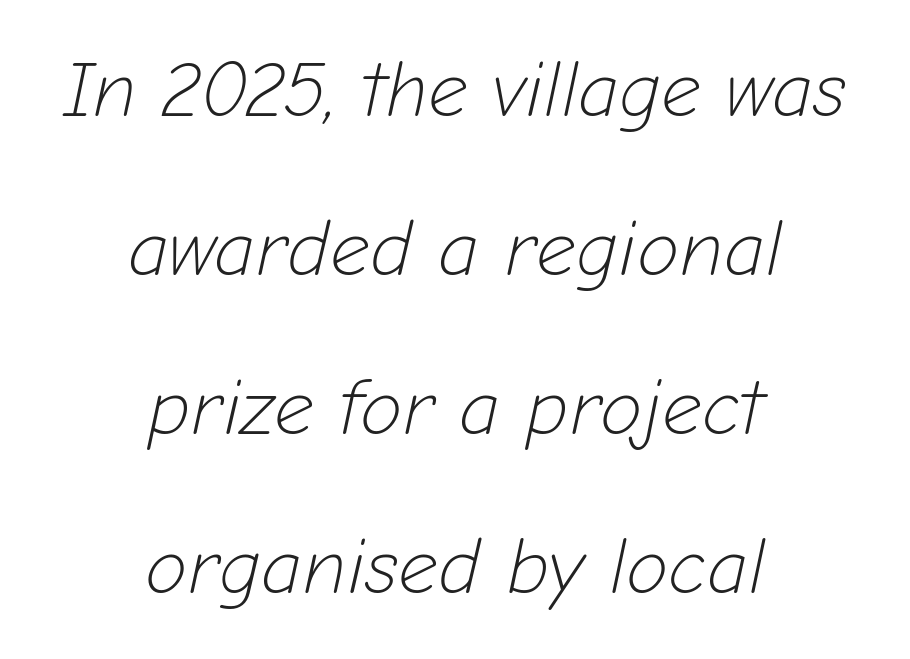
Casual observation: everything's sitting right in the middle. The face used here is rendered with its standard letterfit. The passage shown is not bold in any degree. Type without underlining. These lines stand farther apart than default settings would place them.
